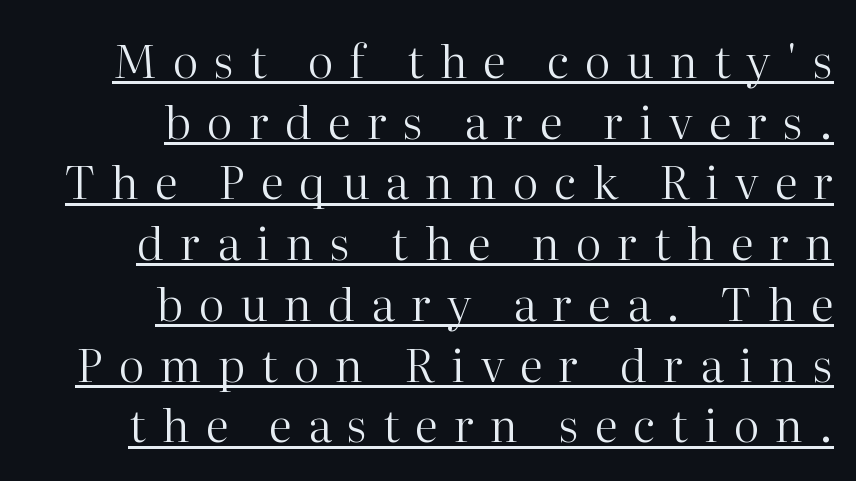
The image shows 46 px regular-weight serif type, upright; set right-aligned, normal line spacing (1.32x), unusually wide letter spacing (+0.35 em), underlined; high stroke contrast and a medium x-height.
